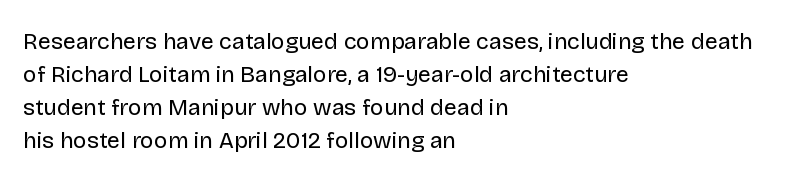
The image shows 23 px text type, upright; set left-aligned, normal line spacing (1.44x), normal letter spacing, not underlined.
